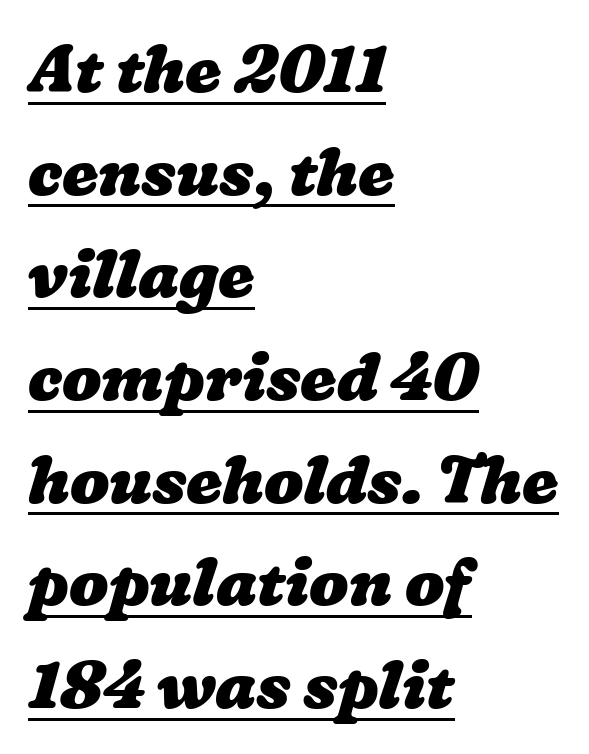
Q: Is the text bold? A: Yes.
Q: Is the text underlined? A: Yes.
Q: How is the paragraph aligned? A: Left-aligned.
Q: Is the spacing between letters normal or unusually wide? A: Normal.
Q: Is the spacing between lines tight, normal or loose? A: Normal.
Q: Width (condensed, normal, or wide)? A: Wide.
Q: Stroke contrast? A: Low.
Q: x-height? A: Medium.
Q: Monospaced? A: No.
